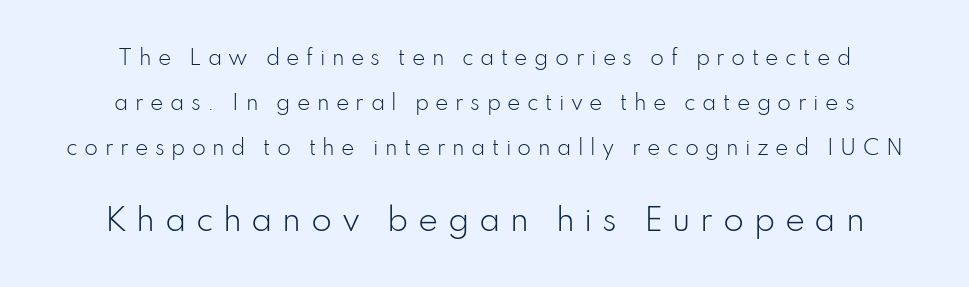
Loosely led — the rows are spread out. Look at the glyph heights: the lower group is clearly the bigger setting. Check the space under the baseline: it is left empty. Typographically, this falls in the sans-serif category. Here the glyphs are tracked loosely, breaking word shapes into spaced letters.
